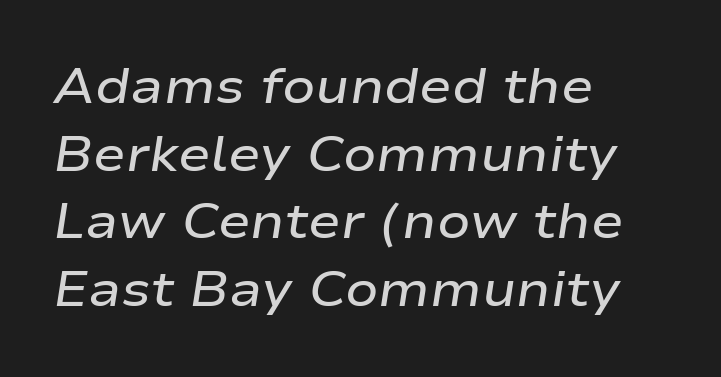
The image shows 49 px semibold, wide type, italic (leaning right); set left-aligned, normal line spacing (1.38x), normal letter spacing, not underlined; low stroke contrast and a medium x-height.
